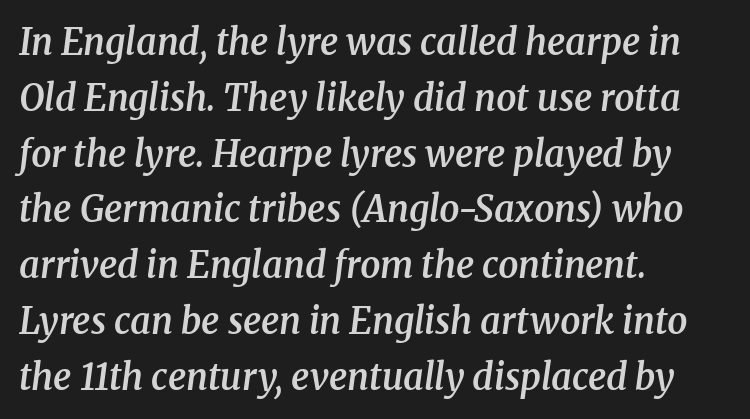
The image shows 36 px semibold serif type, italic (leaning right); set left-aligned, normal line spacing (1.55x), normal letter spacing, not underlined; medium stroke contrast and a medium x-height.
